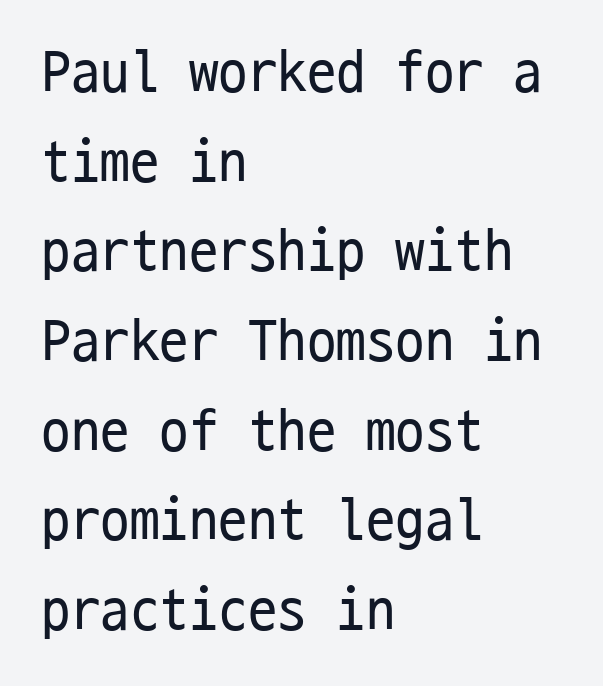
Q: Is the text bold? A: No.
Q: Is the text italic (slanted)? A: No, it is upright.
Q: Is the typeface a serif or a sans-serif typeface? A: Sans-serif.
Q: Is the text underlined? A: No.
Q: How is the paragraph aligned? A: Left-aligned.
Q: Is the spacing between letters normal or unusually wide? A: Normal.
Q: Is the spacing between lines tight, normal or loose? A: Normal.
Q: Width (condensed, normal, or wide)? A: Condensed.
Q: Stroke contrast? A: Low.
Q: x-height? A: Medium.
Q: Monospaced? A: Yes.
